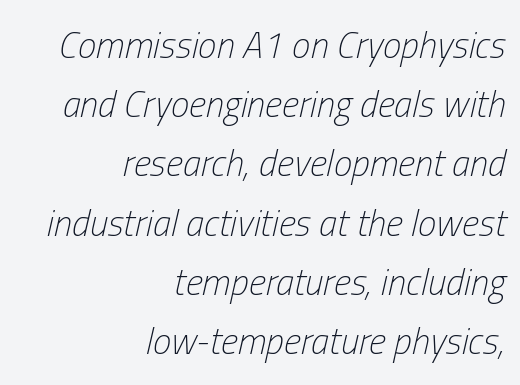
{"italic": "yes", "lean": "right", "slant_degrees": 13, "bold": "no", "weight": "light", "width": "condensed", "stroke_contrast": "low", "x_height": "medium", "monospaced": "no", "underline": "no", "align": "right", "line_spacing": "normal", "line_spacing_ratio": 1.6, "letter_spacing": "normal", "letter_spacing_em": 0.0, "glyph_px": 37}
